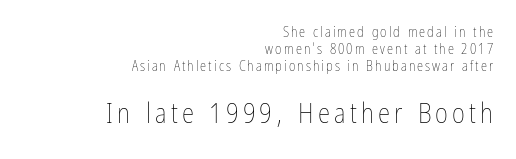
The image shows 28 px thin, condensed type, upright; set right-aligned, line spacing 1.21x, not underlined; the second (bottom) block is 2.0x larger; low stroke contrast and a medium x-height.
